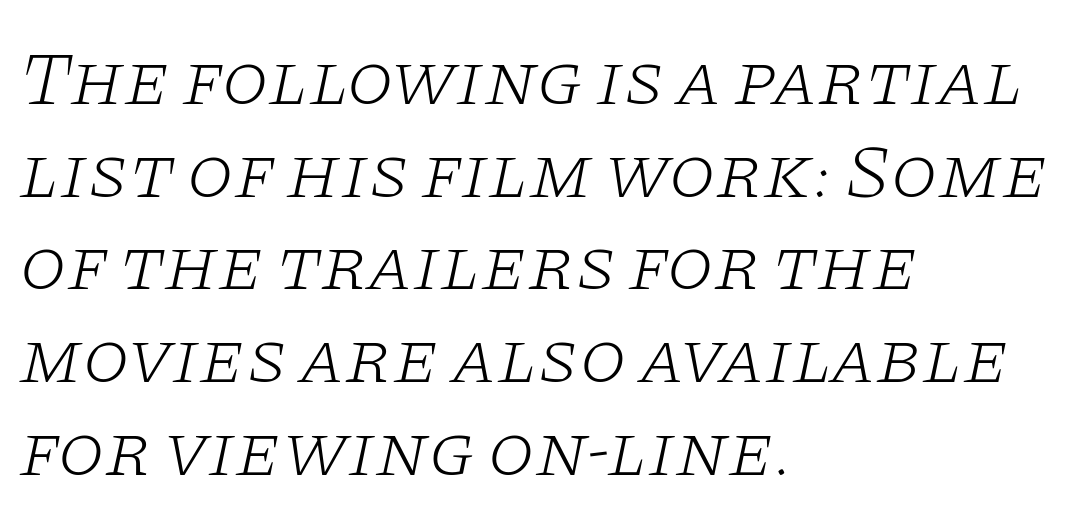
The image shows 76 px light, wide serif type, italic (leaning right); set left-aligned, line spacing 1.22x, normal letter spacing, not underlined; low stroke contrast and a large x-height.
